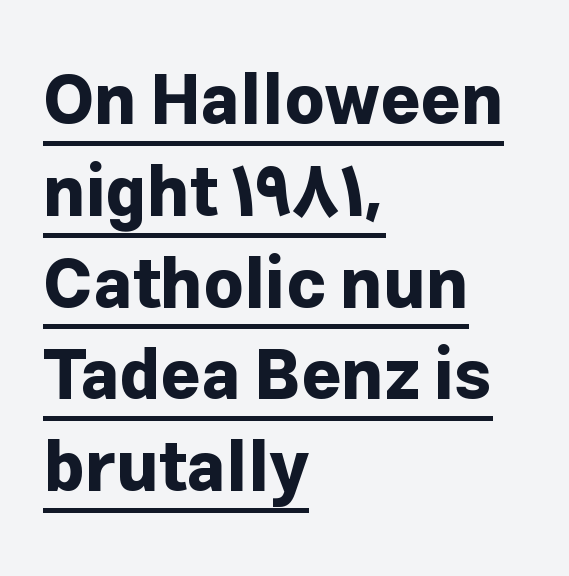
{"serif": "no", "italic": "no", "bold": "yes", "weight": "bold", "width": "normal", "stroke_contrast": "low", "x_height": "medium", "monospaced": "no", "underline": "yes", "align": "left", "line_spacing": "normal", "line_spacing_ratio": 1.33, "letter_spacing": "normal", "letter_spacing_em": 0.0, "glyph_px": 69}
